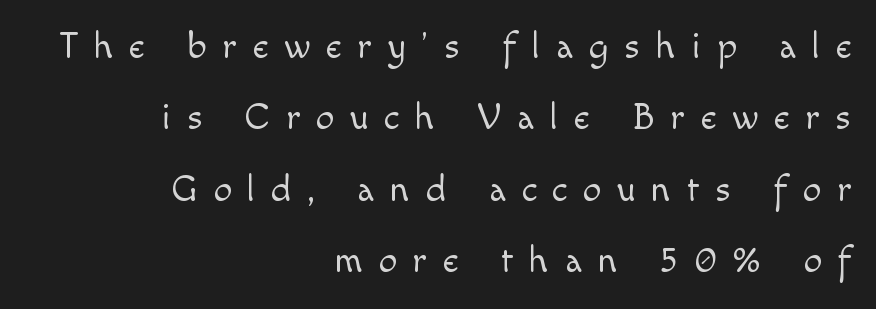
The string is rendered with underlining switched off. Interline gaps are noticeably wide in this sample. Note: no serifs on the glyphs. The passage shown is typed in a proportional face where columns would drift. Line ends are locked; line starts wander.
